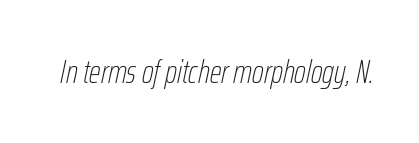
Q: Is the text bold? A: No.
Q: Is the text italic (slanted)? A: Yes, it leans right by about 12 degrees.
Q: Is the text underlined? A: No.
Q: Is the spacing between letters normal or unusually wide? A: Normal.
Q: Width (condensed, normal, or wide)? A: Condensed.
Q: Stroke contrast? A: Low.
Q: x-height? A: Medium.
Q: Monospaced? A: No.
